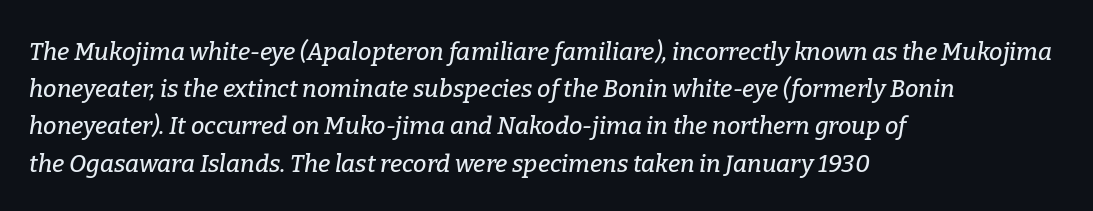
{"italic": "yes", "lean": "right", "slant_degrees": 9, "underline": "no", "align": "left", "line_spacing": "normal", "line_spacing_ratio": 1.55, "letter_spacing": "normal", "letter_spacing_em": 0.0, "glyph_px": 24}
